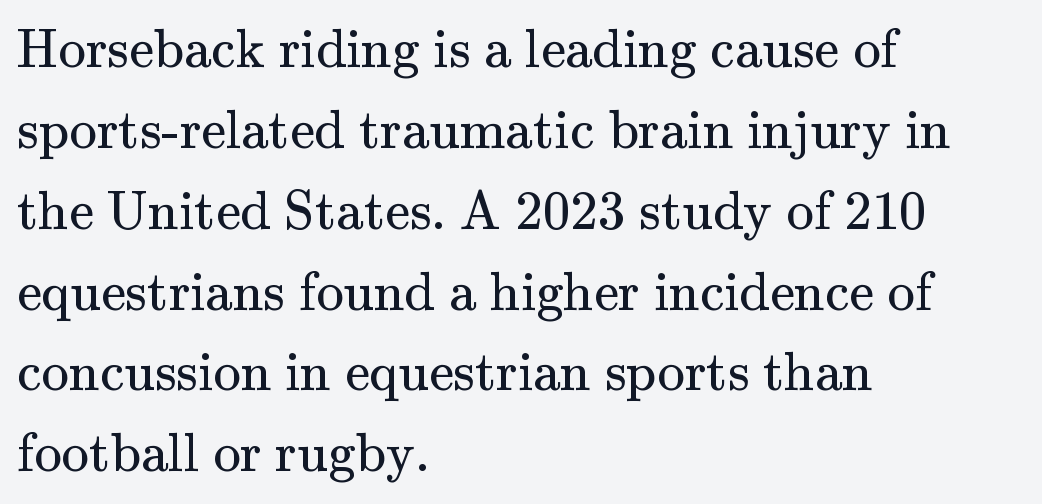
The image shows 55 px regular-weight serif type, upright; set left-aligned, normal line spacing (1.47x), normal letter spacing, not underlined; medium stroke contrast and a small x-height.
